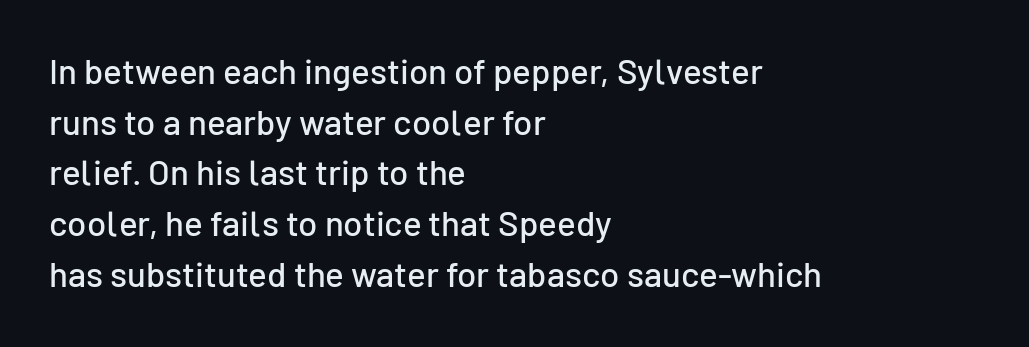
The image shows 35 px sans-serif type, upright; set left-aligned, normal line spacing (1.45x), normal letter spacing, not underlined; low stroke contrast and a medium x-height.
